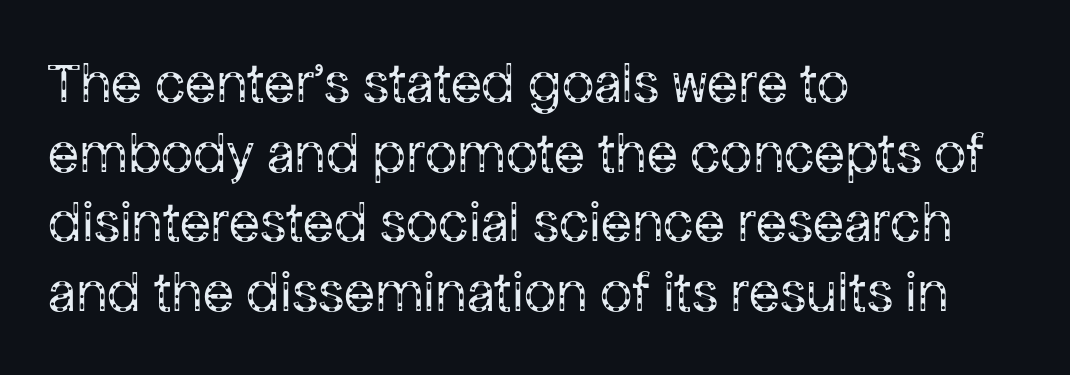
The image shows 57 px regular-weight sans-serif type, upright; set left-aligned, line spacing 1.22x, normal letter spacing, not underlined; low stroke contrast and a medium x-height.
